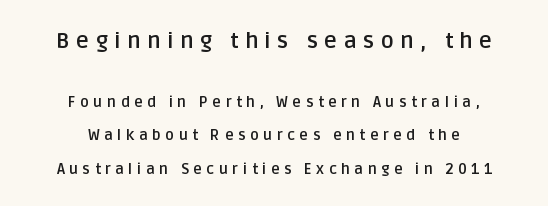
Q: Is the text bold? A: Yes.
Q: Is the text italic (slanted)? A: No, it is upright.
Q: Is the text underlined? A: No.
Q: How is the paragraph aligned? A: Centered.
Q: Is the spacing between letters normal or unusually wide? A: Unusually wide.
Q: Is the spacing between lines tight, normal or loose? A: Loose.
Q: Which block of text is set in a larger size, the first (top) or the second (bottom)? A: The first (top) one.
